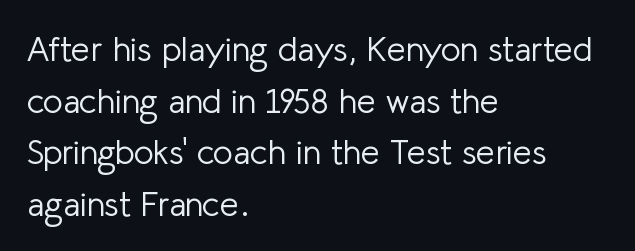
Q: Is the text bold? A: No.
Q: Is the text italic (slanted)? A: No, it is upright.
Q: Is the typeface a serif or a sans-serif typeface? A: Sans-serif.
Q: Is the text underlined? A: No.
Q: How is the paragraph aligned? A: Left-aligned.
Q: Is the spacing between letters normal or unusually wide? A: Normal.
Q: Is the spacing between lines tight, normal or loose? A: Normal.
Q: Width (condensed, normal, or wide)? A: Normal.
Q: Stroke contrast? A: Low.
Q: x-height? A: Medium.
Q: Monospaced? A: No.
